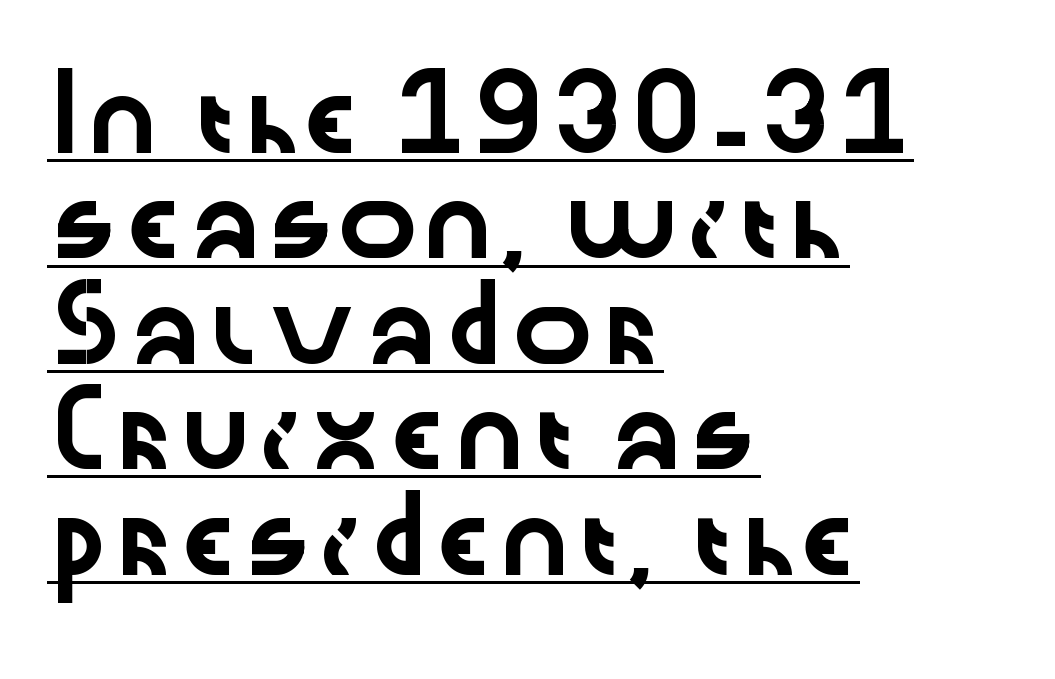
{"serif": "no", "italic": "no", "width": "wide", "stroke_contrast": "low", "x_height": "medium", "monospaced": "no", "underline": "yes", "align": "left", "line_spacing": "normal", "line_spacing_ratio": 1.55, "letter_spacing": "normal", "letter_spacing_em": 0.0, "glyph_px": 68}
